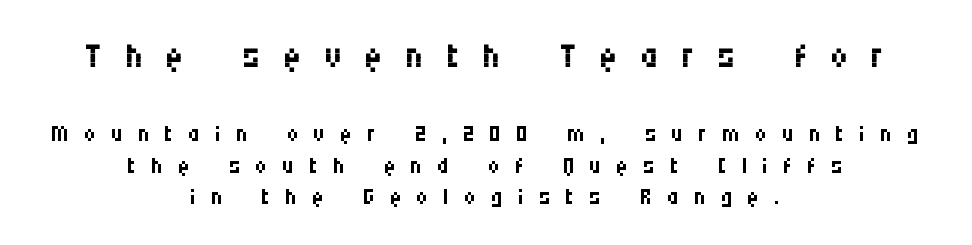
The whitespace from short lines is split evenly between both sides. Display-style spreading of the glyphs; the letterfit is very open. Line spacing here is tight. This is the regular roman posture of the typeface.
